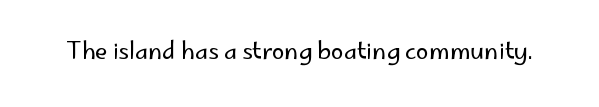
Q: Is the text bold? A: No.
Q: Is the text italic (slanted)? A: No, it is upright.
Q: Is the text underlined? A: No.
Q: Is the spacing between letters normal or unusually wide? A: Normal.
